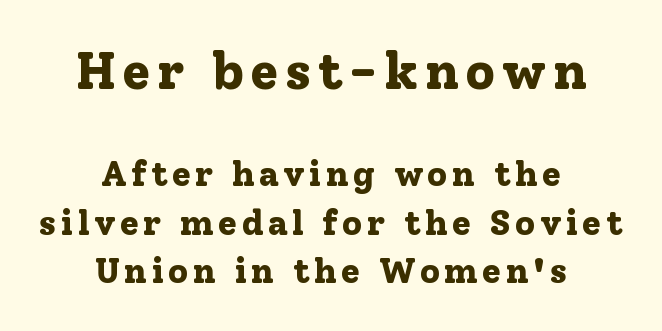
{"serif": "yes", "italic": "no", "bold": "yes", "weight": "bold", "width": "normal", "stroke_contrast": "low", "x_height": "medium", "monospaced": "no", "underline": "no", "align": "center", "line_spacing": "normal", "line_spacing_ratio": 1.38, "larger_block": "first", "size_ratio": 1.49, "glyph_px": 52}
